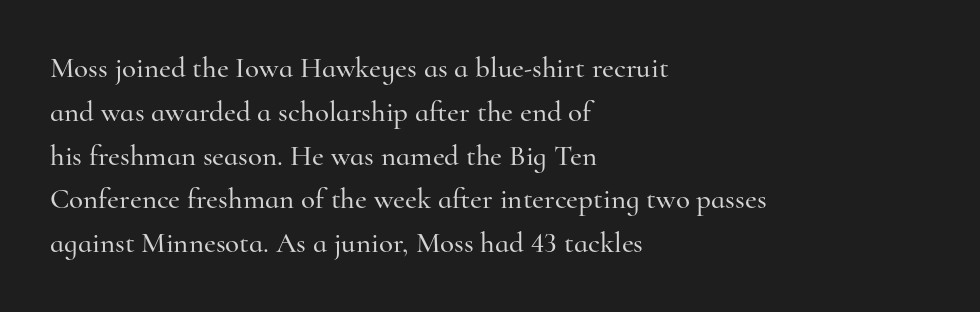
Decoration check: the copy has no underline. No extra tracking has been applied to these lines. The rows are spaced the way most documents space them. Letterform terminals end in serifs throughout the passage.
